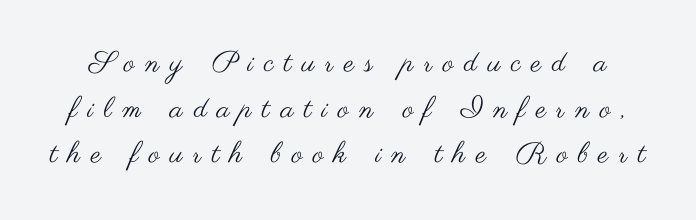
Q: Is the text bold? A: No.
Q: Is the text italic (slanted)? A: Yes.
Q: Is the typeface a serif or a sans-serif typeface? A: Sans-serif.
Q: Is the text underlined? A: No.
Q: Is the spacing between letters normal or unusually wide? A: Unusually wide.
Q: Is the spacing between lines tight, normal or loose? A: Normal.
Q: Width (condensed, normal, or wide)? A: Wide.
Q: Stroke contrast? A: Medium.
Q: x-height? A: Small.
Q: Monospaced? A: No.
